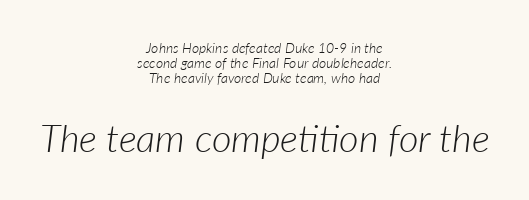
This layout puts the modest block above and the oversized block below. The face used here is proportionally spaced, like ordinary book or web type. The line texture is even and compact thanks to regular tracking. The letters are slanted; this is an italic face. Horizontal alignment here is central, giving a formal, balanced look. Just letters on the line, the space beneath them empty.
